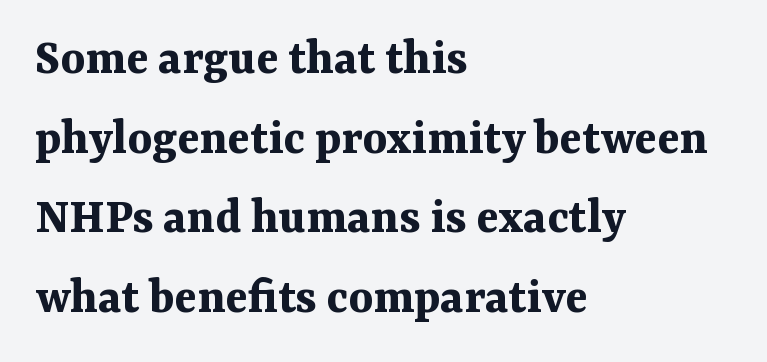
Q: Is the text bold? A: Yes.
Q: Is the text italic (slanted)? A: No, it is upright.
Q: Is the typeface a serif or a sans-serif typeface? A: Serif.
Q: Is the text underlined? A: No.
Q: How is the paragraph aligned? A: Left-aligned.
Q: Is the spacing between letters normal or unusually wide? A: Normal.
Q: Is the spacing between lines tight, normal or loose? A: Normal.
Q: Width (condensed, normal, or wide)? A: Normal.
Q: Stroke contrast? A: Medium.
Q: x-height? A: Medium.
Q: Monospaced? A: No.
